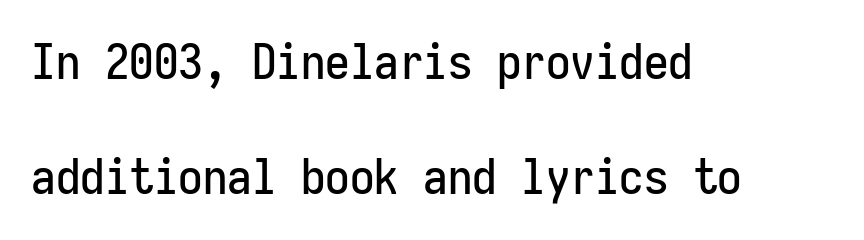
Q: Is the text italic (slanted)? A: No, it is upright.
Q: Is the typeface a serif or a sans-serif typeface? A: Sans-serif.
Q: Is the text underlined? A: No.
Q: How is the paragraph aligned? A: Left-aligned.
Q: Is the spacing between letters normal or unusually wide? A: Normal.
Q: Is the spacing between lines tight, normal or loose? A: Loose.
Q: Width (condensed, normal, or wide)? A: Condensed.
Q: Stroke contrast? A: Low.
Q: x-height? A: Medium.
Q: Monospaced? A: Yes.
